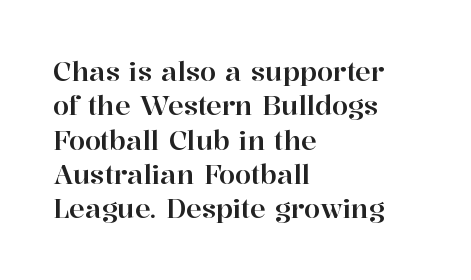
Q: Is the text italic (slanted)? A: No, it is upright.
Q: Is the text underlined? A: No.
Q: How is the paragraph aligned? A: Left-aligned.
Q: Is the spacing between letters normal or unusually wide? A: Normal.
Q: Is the spacing between lines tight, normal or loose? A: Normal.
